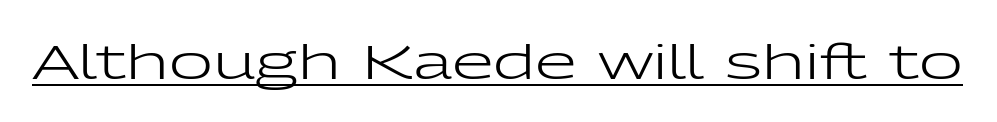
{"serif": "no", "italic": "no", "bold": "no", "weight": "regular", "width": "wide", "stroke_contrast": "low", "x_height": "medium", "monospaced": "no", "underline": "yes", "letter_spacing": "normal", "letter_spacing_em": 0.0, "glyph_px": 48}
